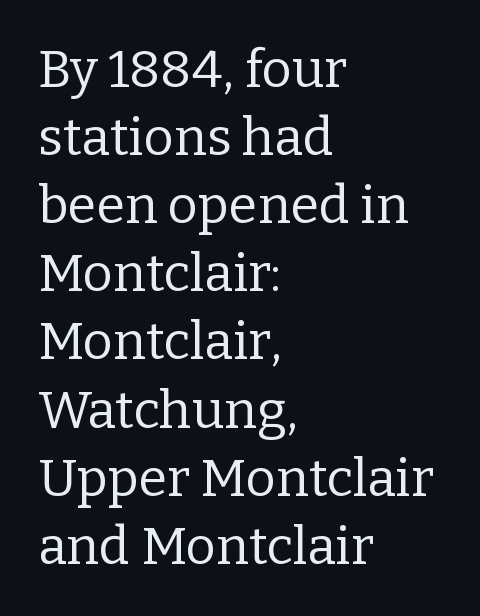
The image shows 52 px regular-weight serif type, upright; set left-aligned, normal line spacing (1.31x), normal letter spacing, not underlined; low stroke contrast and a medium x-height.
